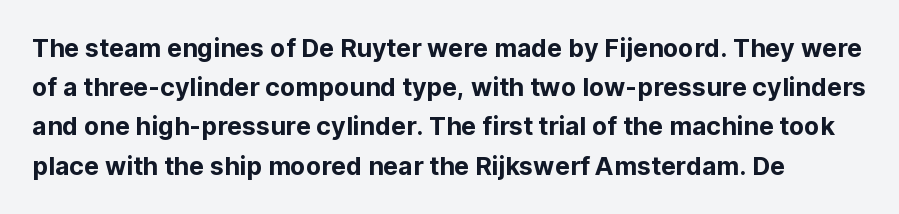
Spacing between characters is what you'd get straight out of the box. Nope, not italic — everything's standing straight. A normal amount of white space separates one row of letters from the next. Each row of text sits above clean, open space.
